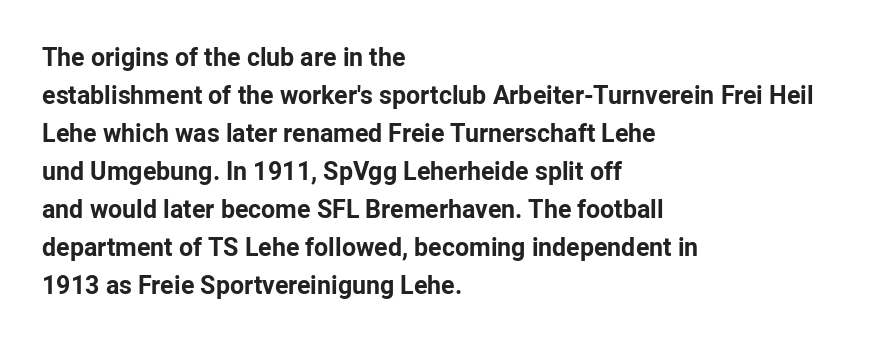
Q: Is the text bold? A: Yes.
Q: Is the text italic (slanted)? A: No, it is upright.
Q: Is the text underlined? A: No.
Q: How is the paragraph aligned? A: Left-aligned.
Q: Is the spacing between letters normal or unusually wide? A: Normal.
Q: Is the spacing between lines tight, normal or loose? A: Normal.
